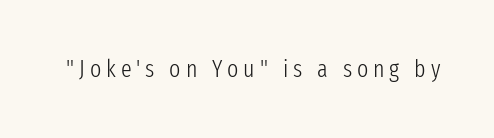
On a weight scale, this lands at 450 or below. Upright lettering throughout. Clear beneath every line of the passage. Display-style spreading of the glyphs; the letterfit is very open.
